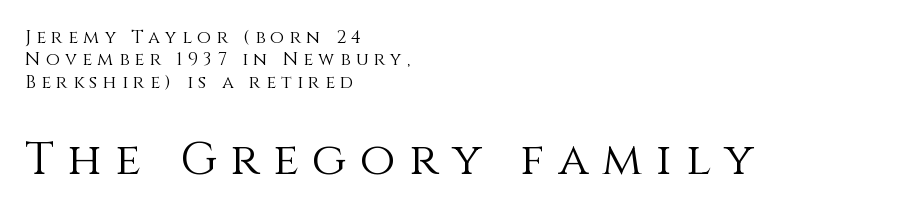
Q: Is the text bold? A: No.
Q: Is the text italic (slanted)? A: No, it is upright.
Q: Is the text underlined? A: No.
Q: How is the paragraph aligned? A: Left-aligned.
Q: Is the spacing between letters normal or unusually wide? A: Unusually wide.
Q: Which block of text is set in a larger size, the first (top) or the second (bottom)? A: The second (bottom) one.
Q: Width (condensed, normal, or wide)? A: Normal.
Q: Stroke contrast? A: Medium.
Q: x-height? A: Large.
Q: Monospaced? A: No.
